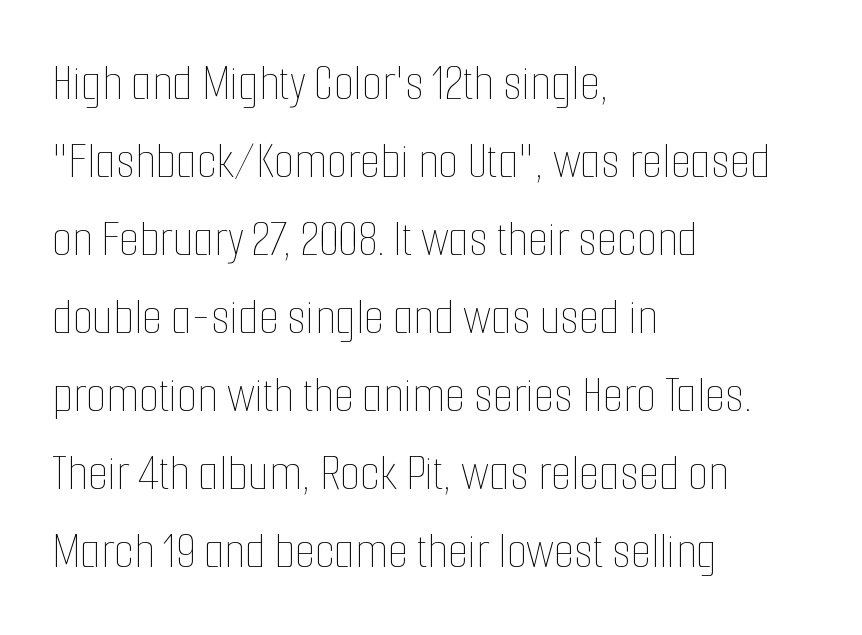
Q: Is the text bold? A: No.
Q: Is the text italic (slanted)? A: No, it is upright.
Q: Is the text underlined? A: No.
Q: How is the paragraph aligned? A: Left-aligned.
Q: Is the spacing between letters normal or unusually wide? A: Normal.
Q: Is the spacing between lines tight, normal or loose? A: Normal.
Q: Width (condensed, normal, or wide)? A: Condensed.
Q: Stroke contrast? A: Low.
Q: x-height? A: Medium.
Q: Monospaced? A: No.
